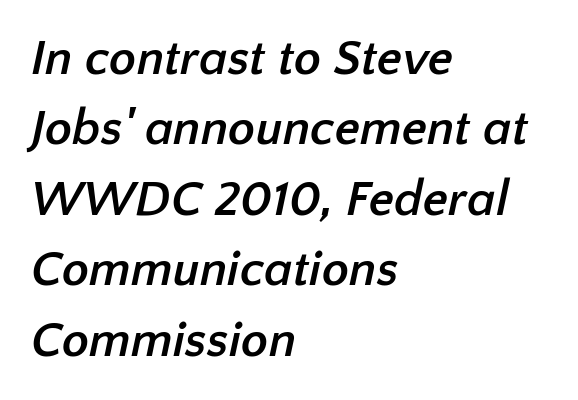
The image shows 50 px semibold sans-serif type; set left-aligned, normal line spacing (1.41x), normal letter spacing, not underlined; low stroke contrast and a medium x-height.
